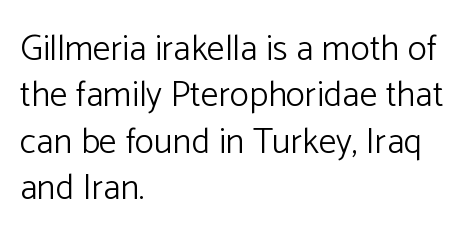
Q: Is the text bold? A: No.
Q: Is the text italic (slanted)? A: No, it is upright.
Q: Is the typeface a serif or a sans-serif typeface? A: Sans-serif.
Q: Is the text underlined? A: No.
Q: How is the paragraph aligned? A: Left-aligned.
Q: Is the spacing between letters normal or unusually wide? A: Normal.
Q: Is the spacing between lines tight, normal or loose? A: Normal.
Q: Width (condensed, normal, or wide)? A: Normal.
Q: Stroke contrast? A: Low.
Q: x-height? A: Medium.
Q: Monospaced? A: No.
